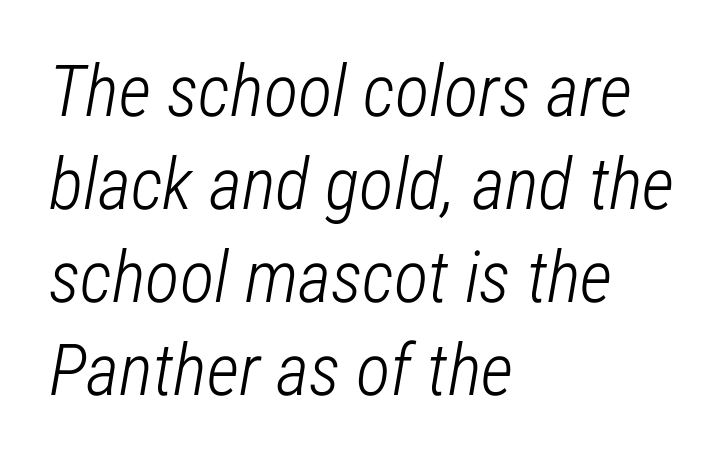
The image shows 72 px light, condensed type, italic (leaning right); set left-aligned, normal line spacing (1.29x), normal letter spacing, not underlined; low stroke contrast and a medium x-height.
